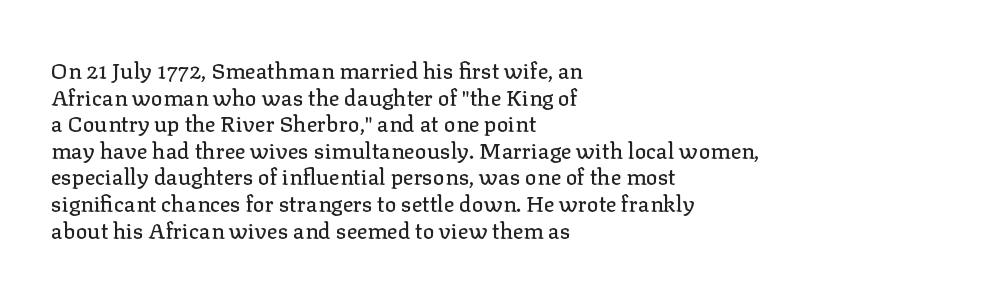
Q: Is the text italic (slanted)? A: No, it is upright.
Q: Is the text underlined? A: No.
Q: How is the paragraph aligned? A: Left-aligned.
Q: Is the spacing between letters normal or unusually wide? A: Normal.
